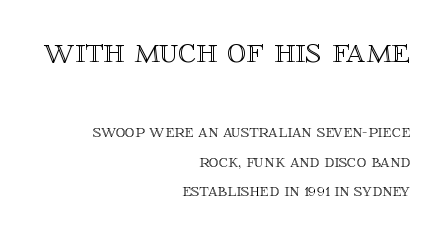
Q: Is the text italic (slanted)? A: No, it is upright.
Q: Is the text underlined? A: No.
Q: How is the paragraph aligned? A: Right-aligned.
Q: Is the spacing between letters normal or unusually wide? A: Normal.
Q: Is the spacing between lines tight, normal or loose? A: Normal.
Q: Which block of text is set in a larger size, the first (top) or the second (bottom)? A: The first (top) one.
Q: Width (condensed, normal, or wide)? A: Normal.
Q: x-height? A: Large.
Q: Monospaced? A: No.
